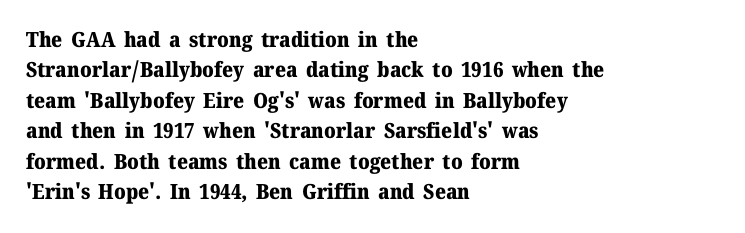
The image shows 21 px bold type, upright; set left-aligned, normal line spacing (1.45x), normal letter spacing, not underlined.
